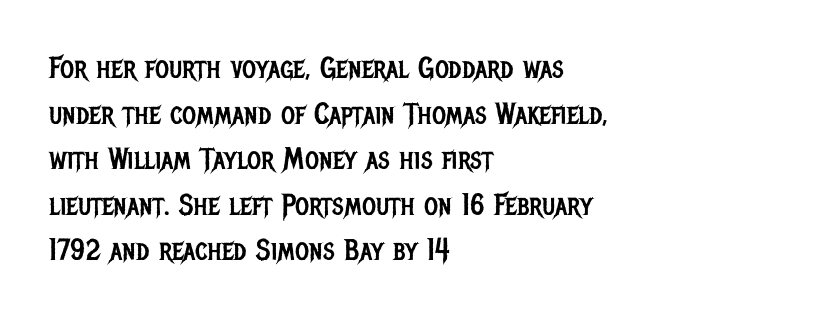
Words appear dense and cohesive because spacing is normal. Typeset ragged right — the left edge is the straight one. No heavy texture on the line: the type isn't bold. The rendering uses natural spacing where letterforms have individual widths. Do the letters lean? They stand straight. Leading: standard.
